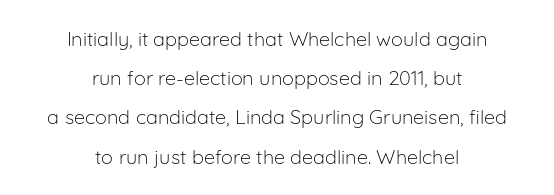
No extra tracking has been applied to these lines. The block of text is sparse from top to bottom, with ample space between rows. Quick note: not italic, upright. The rendering positions every line midway between the sides. The characters are drawn with everyday or finer stroke widths. The string is rendered with underlining switched off.
